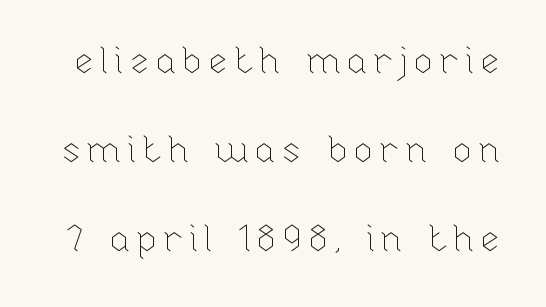
Only glyphs here, with clear space below each row. Heaviness? Minimal to ordinary, like unemphasized prose. Notice how the stems are strictly vertical — no italics here. A typesetter would call this proportional, since set widths differ per character. Is there much room between lines? Yes — plenty of vertical air separates them.
